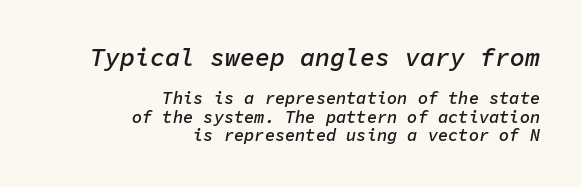
{"italic": "yes", "lean": "right", "slant_degrees": 11, "bold": "semi", "underline": "no", "align": "right", "line_spacing": "tight", "line_spacing_ratio": 1.06, "letter_spacing": "normal", "letter_spacing_em": 0.0, "larger_block": "first", "size_ratio": 1.47, "glyph_px": 25}
